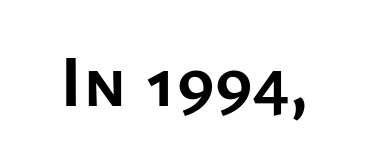
{"serif": "no", "italic": "no", "bold": "yes", "weight": "semibold", "width": "normal", "stroke_contrast": "low", "x_height": "medium", "monospaced": "no", "underline": "no", "letter_spacing": "normal", "letter_spacing_em": 0.0, "glyph_px": 73}
